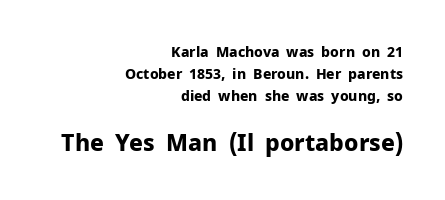
The image shows 23 px bold type, upright; set right-aligned, normal line spacing (1.56x), normal letter spacing, not underlined; the second (bottom) block is 1.64x larger.
